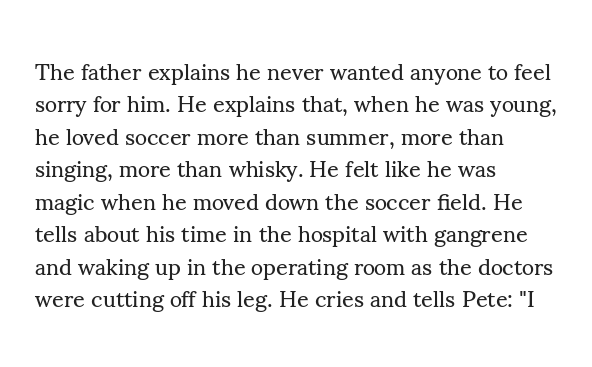
{"italic": "no", "bold": "no", "underline": "no", "align": "left", "line_spacing": "normal", "line_spacing_ratio": 1.41, "letter_spacing": "normal", "letter_spacing_em": 0.0, "glyph_px": 23}
